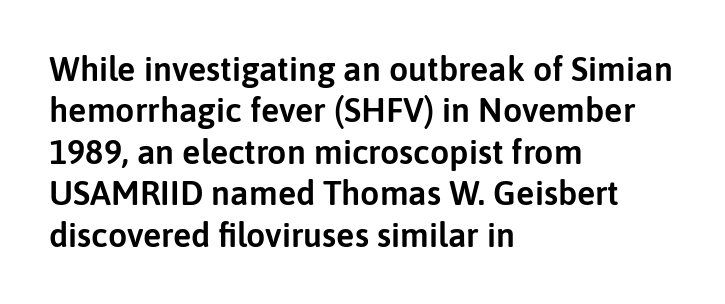
Q: Is the text italic (slanted)? A: No, it is upright.
Q: Is the typeface a serif or a sans-serif typeface? A: Sans-serif.
Q: Is the text underlined? A: No.
Q: How is the paragraph aligned? A: Left-aligned.
Q: Is the spacing between letters normal or unusually wide? A: Normal.
Q: Width (condensed, normal, or wide)? A: Normal.
Q: Stroke contrast? A: Low.
Q: x-height? A: Medium.
Q: Monospaced? A: No.
